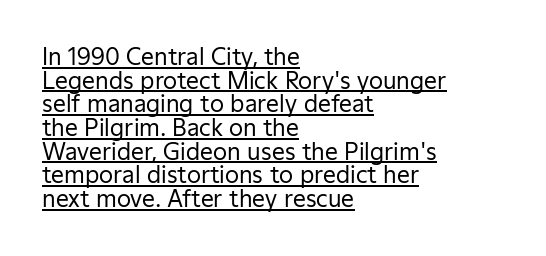
Q: Is the text bold? A: No.
Q: Is the text italic (slanted)? A: No, it is upright.
Q: Is the text underlined? A: Yes.
Q: How is the paragraph aligned? A: Left-aligned.
Q: Is the spacing between letters normal or unusually wide? A: Normal.
Q: Is the spacing between lines tight, normal or loose? A: Tight.
